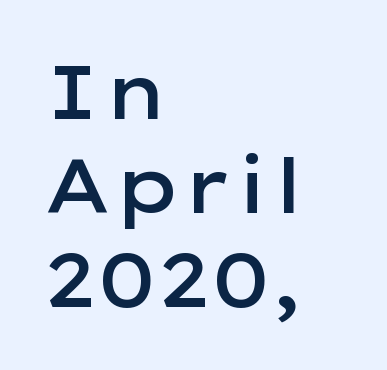
{"serif": "no", "italic": "no", "bold": "semi", "weight": "semibold", "width": "wide", "stroke_contrast": "low", "x_height": "medium", "monospaced": "no", "underline": "no", "align": "left", "line_spacing_ratio": 1.24, "letter_spacing": "normal", "letter_spacing_em": 0.0, "glyph_px": 76}
